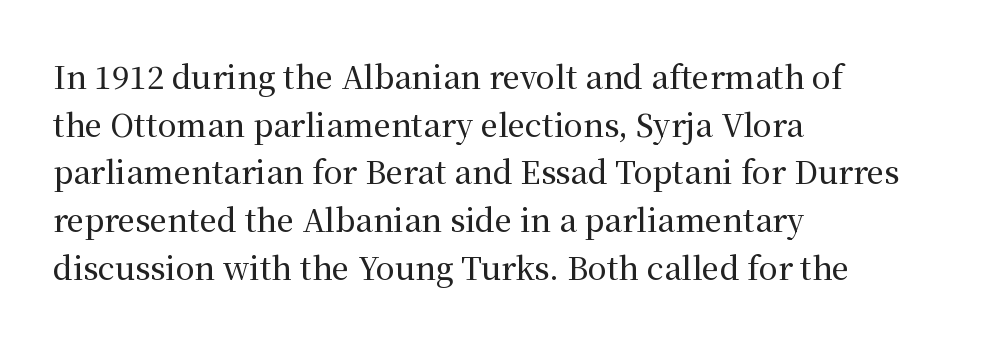
The image shows 31 px serif type, upright; set left-aligned, normal line spacing (1.54x), normal letter spacing, not underlined; medium stroke contrast and a medium x-height.
